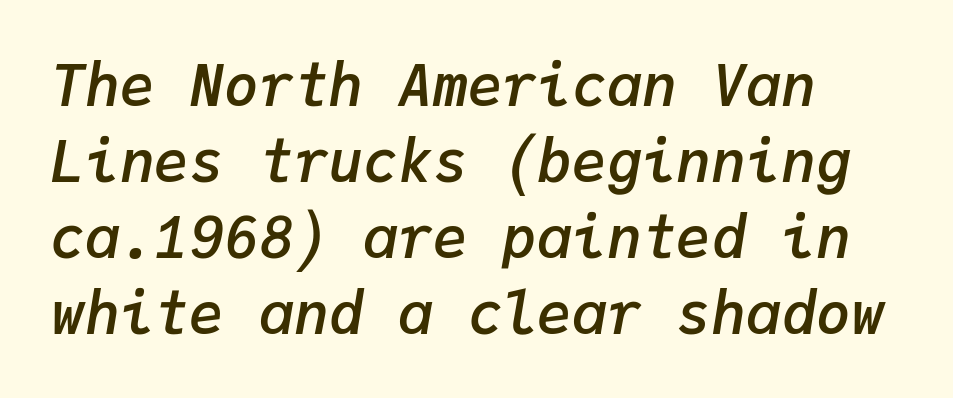
This sample has the even, mechanical cadence of fixed-width lettering. Descenders are the only things crossing below the line. Slant detected: the letters are inclined. You could call the tracking neutral — neither tight nor loose. Vertically, the passage feels balanced, rows spaced as you'd expect. Each glyph is drawn with semibold strokes, heavier than normal yet not fully bold.
